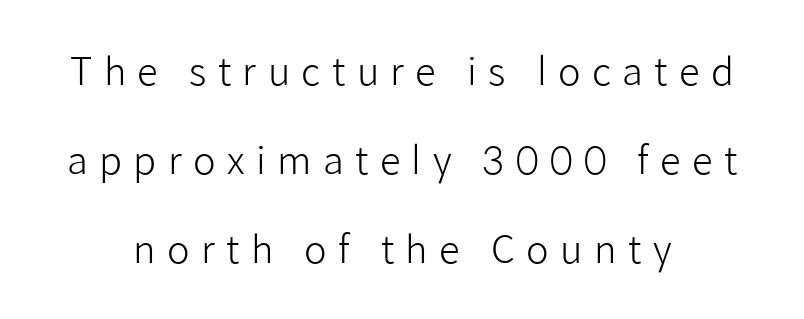
Q: Is the text bold? A: No.
Q: Is the text italic (slanted)? A: No, it is upright.
Q: Is the typeface a serif or a sans-serif typeface? A: Sans-serif.
Q: Is the text underlined? A: No.
Q: How is the paragraph aligned? A: Centered.
Q: Is the spacing between letters normal or unusually wide? A: Unusually wide.
Q: Is the spacing between lines tight, normal or loose? A: Loose.
Q: Width (condensed, normal, or wide)? A: Normal.
Q: Stroke contrast? A: Low.
Q: x-height? A: Medium.
Q: Monospaced? A: No.
